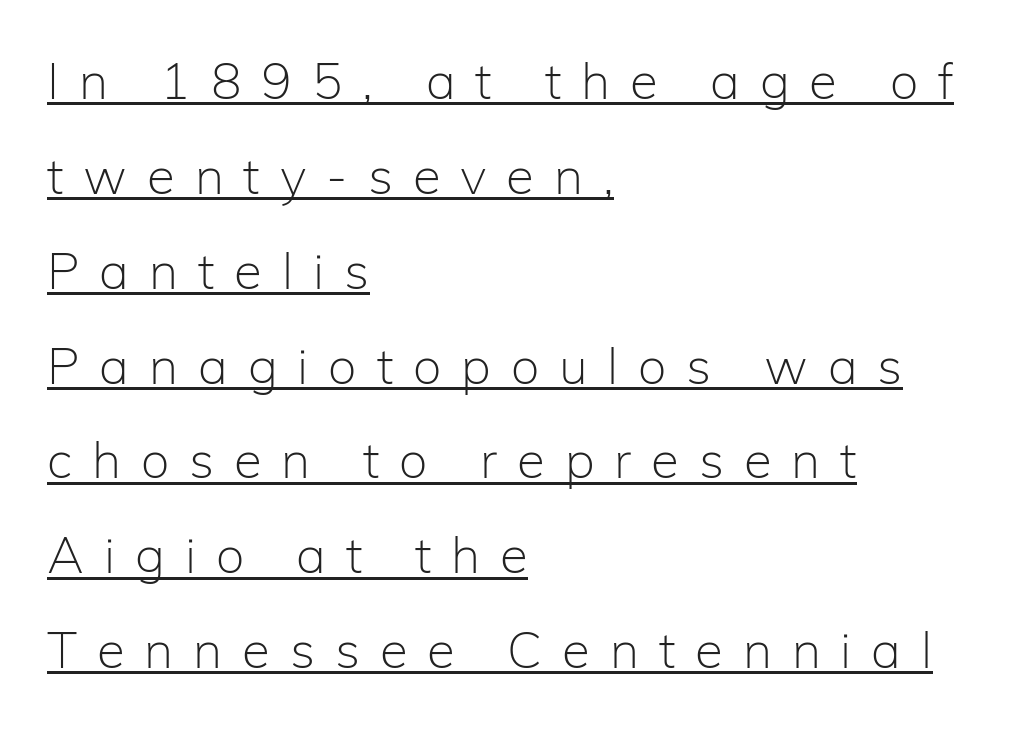
Note the varied advance widths — an 'i' is clearly narrower than an 'm'. The passage shown is typeset with a sans-serif family. Does the lettering tilt? It doesn't — this is upright. Stroke thickness stays within the range of a standard reading face or lighter. The line texture is sparse and dotted thanks to wide tracking.
